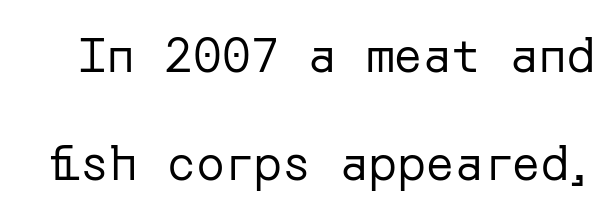
The image shows 48 px regular-weight sans-serif type, upright; set loose line spacing (2.25x), normal letter spacing, not underlined; low stroke contrast and a medium x-height.
